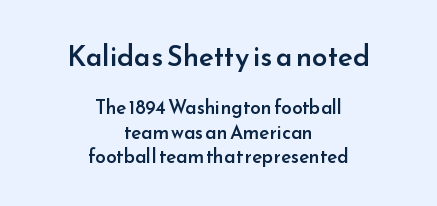
I'd call this a sans setting — the letters go barefoot. A typesetter would call this leading conventional body-copy spacing. This is the in-between weight designers call semibold or demi. Proportional: the letters do not fall into vertical columns.
